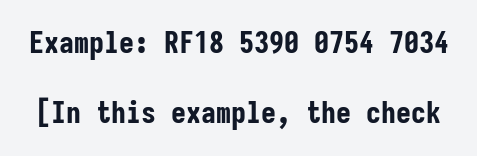
The image shows 30 px bold, condensed sans-serif type, upright, monospaced; set loose line spacing (2.32x), normal letter spacing, not underlined; low stroke contrast and a medium x-height.
